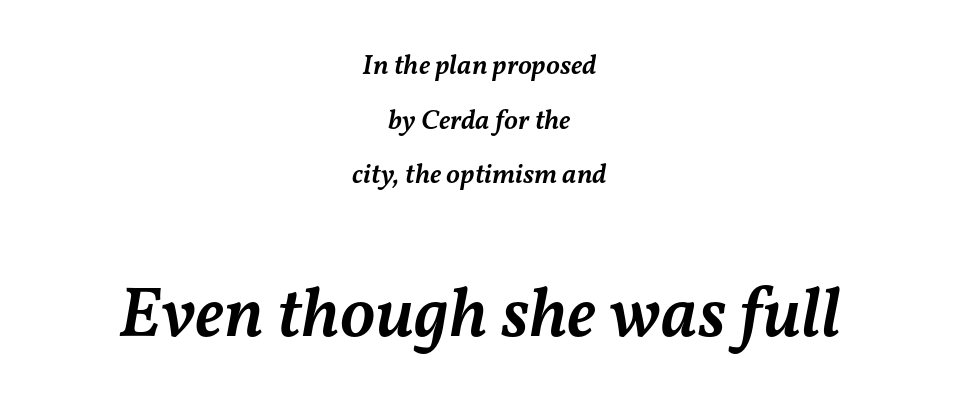
Is this a fixed-width face? No — the glyphs have proportional, varying widths. The zone under the glyphs is completely vacant. Interline gaps are noticeably wide in this sample. Yep, that's italic — everything's leaning. Its strokes are somewhat broadened, the hallmark of semibold type. Compare the two chunks: the lower has the greater cap height.
